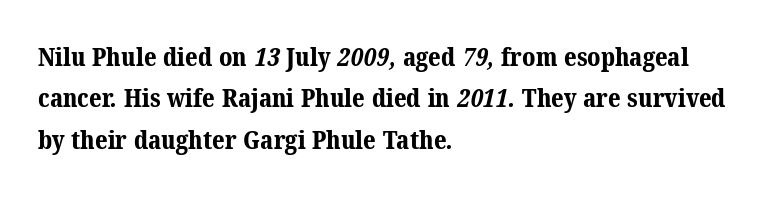
Q: Is the text bold? A: Yes.
Q: Is the text underlined? A: No.
Q: How is the paragraph aligned? A: Left-aligned.
Q: Is the spacing between letters normal or unusually wide? A: Normal.
Q: Is the spacing between lines tight, normal or loose? A: Normal.
